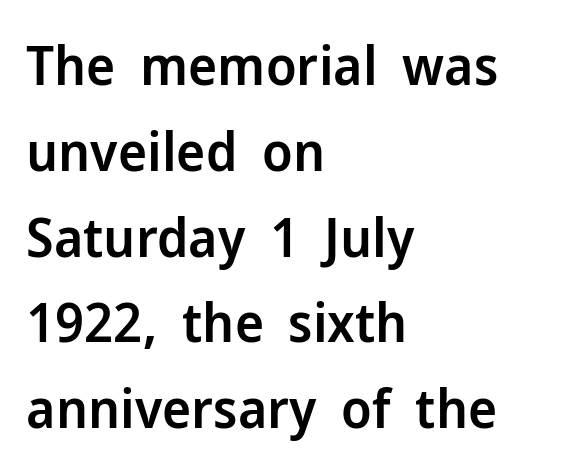
Q: Is the text bold? A: Semi-bold.
Q: Is the text italic (slanted)? A: No, it is upright.
Q: Is the typeface a serif or a sans-serif typeface? A: Sans-serif.
Q: Is the text underlined? A: No.
Q: How is the paragraph aligned? A: Left-aligned.
Q: Is the spacing between letters normal or unusually wide? A: Normal.
Q: Is the spacing between lines tight, normal or loose? A: Normal.
Q: Width (condensed, normal, or wide)? A: Normal.
Q: Stroke contrast? A: Low.
Q: x-height? A: Medium.
Q: Monospaced? A: No.
